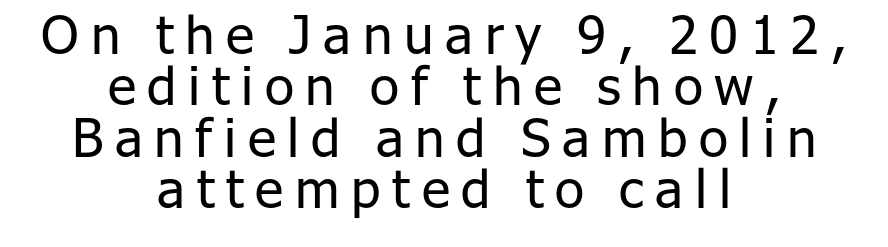
The image shows 53 px regular-weight sans-serif type, upright; set centered, tight line spacing (0.97x), unusually wide letter spacing (+0.22 em), not underlined; low stroke contrast and a medium x-height.
